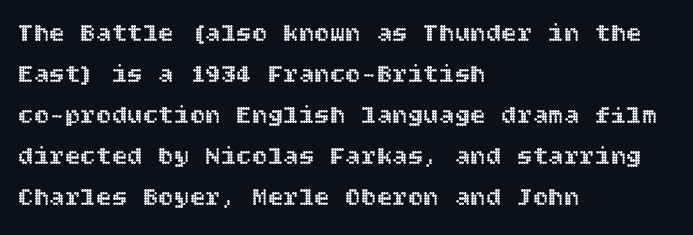
Q: Is the text italic (slanted)? A: No, it is upright.
Q: Is the text underlined? A: No.
Q: How is the paragraph aligned? A: Left-aligned.
Q: Is the spacing between letters normal or unusually wide? A: Normal.
Q: Is the spacing between lines tight, normal or loose? A: Normal.
